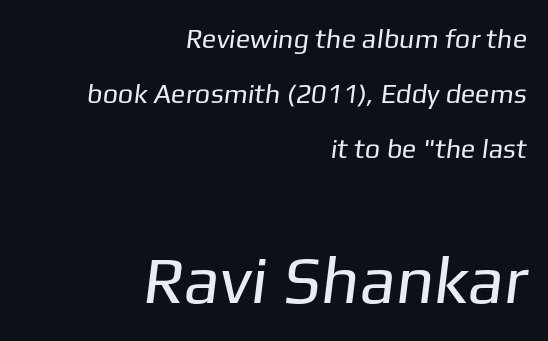
Type style note: lacks serifs. Looks like regular typesetting: each glyph gets only the width it needs. Nothing unusual about the tracking: characters are spaced as the font intends. This rendering uses right alignment, leaving the left contour irregular.
